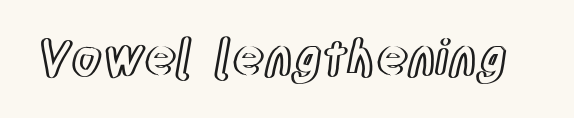
The face used here is proportionally spaced, like ordinary book or web type. Unmarked baselines from the first word to the last. Is the letter spacing exaggerated? No — it looks like the ordinary default.
